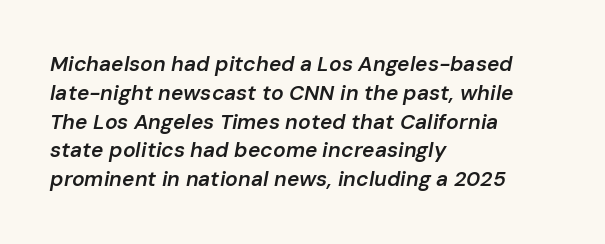
Tracking value appears to be zero — textbook default spacing. Is the block centered? No — it sits flush against the left margin. A normal amount of white space separates one row of letters from the next. What weight is shown? A semibold, between regular and bold.
